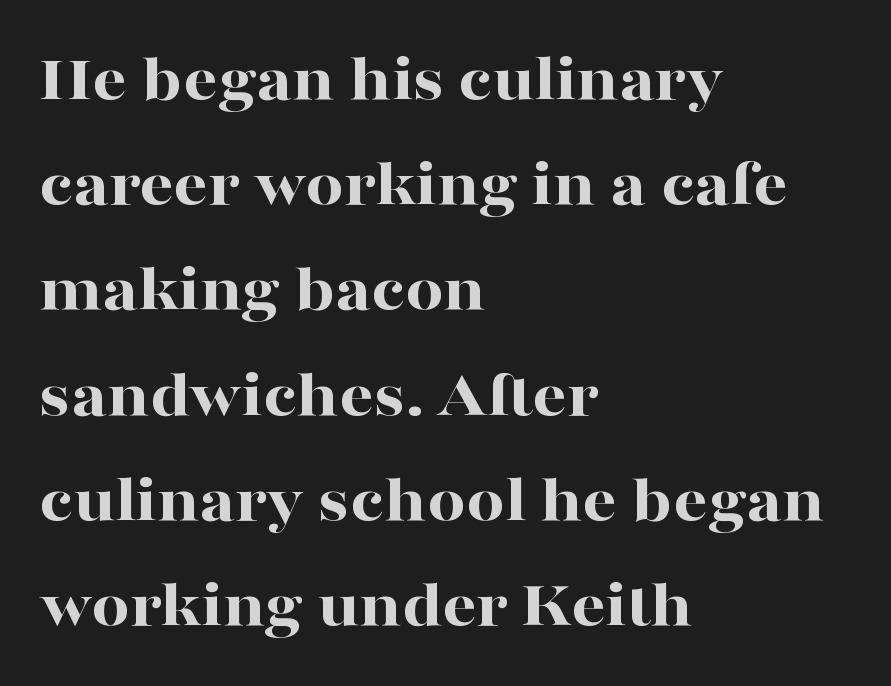
This sample uses a serif face. Stroke thickness is high; the sample reads as a true bold. Has an underline been added? It has not. These lines stack with their left ends in a neat column.
